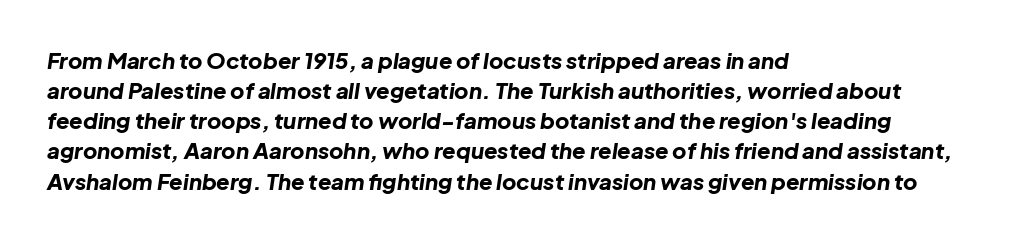
The typography opts for an oblique posture over an upright one. Typesetter's note: full bold, strokes at maximum text heaviness. Horizontally, the lines are justified to the leading edge only. The passage shown is not underscored anywhere. Normally led — the rows are evenly, conventionally spaced. The passage shown has conventional tracking throughout.
